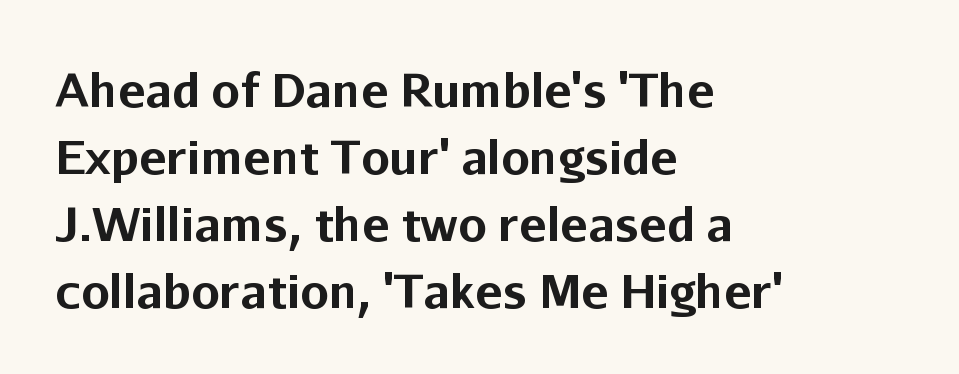
{"serif": "no", "italic": "no", "bold": "yes", "weight": "bold", "width": "normal", "stroke_contrast": "low", "x_height": "medium", "monospaced": "no", "underline": "no", "align": "left", "line_spacing": "normal", "line_spacing_ratio": 1.46, "letter_spacing": "normal", "letter_spacing_em": 0.0, "glyph_px": 46}
